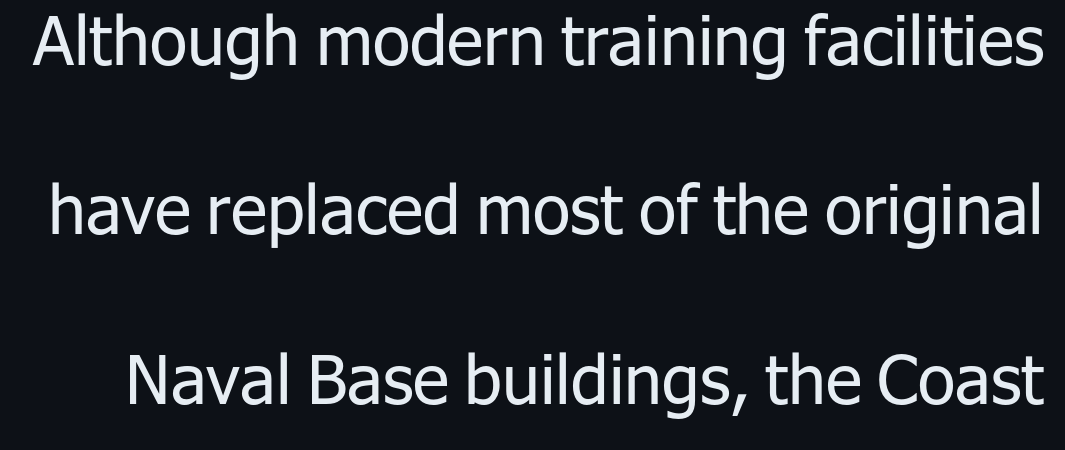
Q: Is the text bold? A: No.
Q: Is the text italic (slanted)? A: No, it is upright.
Q: Is the typeface a serif or a sans-serif typeface? A: Sans-serif.
Q: Is the text underlined? A: No.
Q: Is the spacing between letters normal or unusually wide? A: Normal.
Q: Is the spacing between lines tight, normal or loose? A: Loose.
Q: Width (condensed, normal, or wide)? A: Normal.
Q: Stroke contrast? A: Low.
Q: x-height? A: Medium.
Q: Monospaced? A: No.
